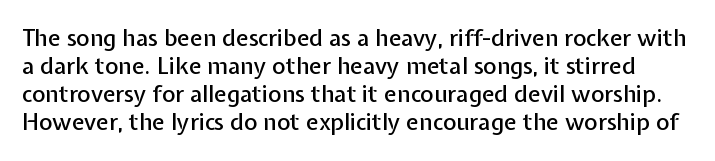
{"italic": "no", "underline": "no", "line_spacing_ratio": 1.22, "letter_spacing": "normal", "letter_spacing_em": 0.0, "glyph_px": 23}
